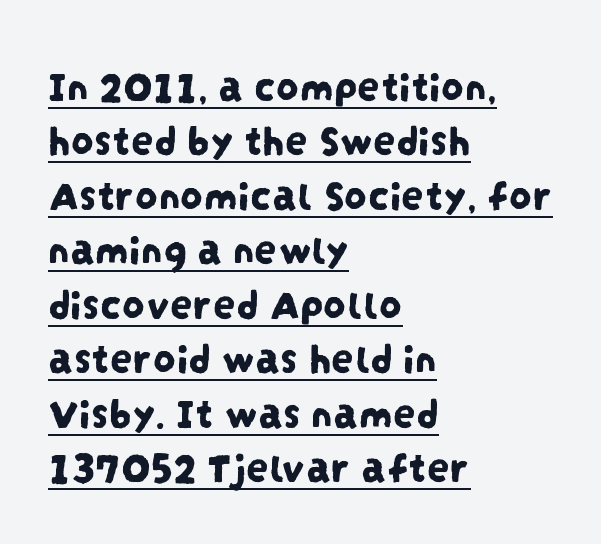
{"serif": "no", "width": "condensed", "stroke_contrast": "low", "x_height": "large", "monospaced": "no", "underline": "yes", "align": "left", "line_spacing_ratio": 1.21, "letter_spacing": "normal", "letter_spacing_em": 0.0, "glyph_px": 45}
